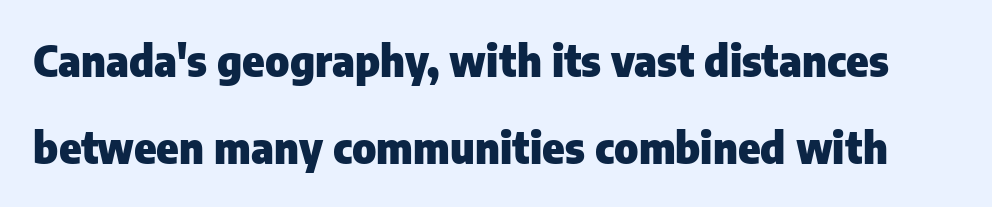
{"serif": "no", "italic": "no", "bold": "yes", "weight": "heavy", "width": "normal", "stroke_contrast": "low", "x_height": "medium", "monospaced": "no", "underline": "no", "line_spacing": "loose", "line_spacing_ratio": 2.06, "letter_spacing": "normal", "letter_spacing_em": 0.0, "glyph_px": 42}
